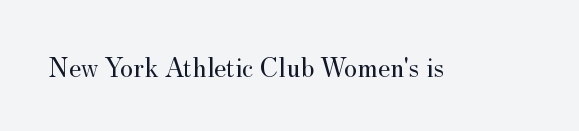
Q: Is the text bold? A: No.
Q: Is the text italic (slanted)? A: No, it is upright.
Q: Is the typeface a serif or a sans-serif typeface? A: Serif.
Q: Is the text underlined? A: No.
Q: Is the spacing between letters normal or unusually wide? A: Normal.
Q: Width (condensed, normal, or wide)? A: Normal.
Q: Stroke contrast? A: Medium.
Q: x-height? A: Small.
Q: Monospaced? A: No.
